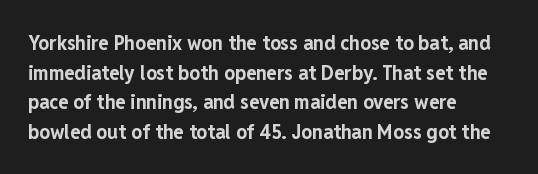
The vertical gap from one line to the next is medium. Beneath every word, the page is bare. Nothing unusual about the tracking: characters are spaced as the font intends. Its strokes are broad and dark, the hallmark of bold type. This sample uses an upright cut, with every glyph sitting square on the baseline. If you drew a ruler down the left edge, every line would touch it.
